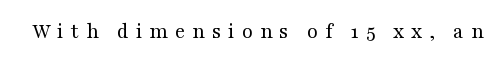
{"italic": "no", "bold": "no", "underline": "no", "letter_spacing": "wide", "letter_spacing_em": 0.31, "glyph_px": 22}
